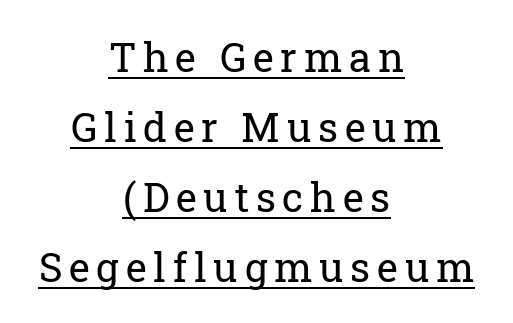
The axis of the letterforms is exactly vertical. This sample has the flowing, uneven cadence of proportional lettering. Is this a sans? No — the strokes have serifs. Compared with undecorated copy, this sample adds a rule below the words. The face looks like a standard text weight, possibly lighter.
